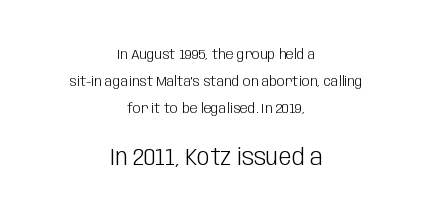
Q: Is the text bold? A: No.
Q: Is the text italic (slanted)? A: No, it is upright.
Q: Is the text underlined? A: No.
Q: How is the paragraph aligned? A: Centered.
Q: Is the spacing between letters normal or unusually wide? A: Normal.
Q: Is the spacing between lines tight, normal or loose? A: Loose.
Q: Which block of text is set in a larger size, the first (top) or the second (bottom)? A: The second (bottom) one.
